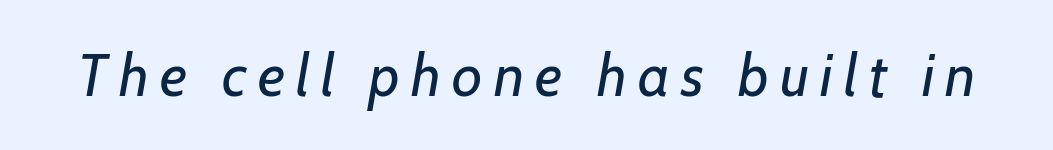
Proportional: the letters do not fall into vertical columns. Glance below the letters and you will spot only blank space. Tall strokes in this sample are angled rather than plumb. A light-to-regular cut is what we see here.
